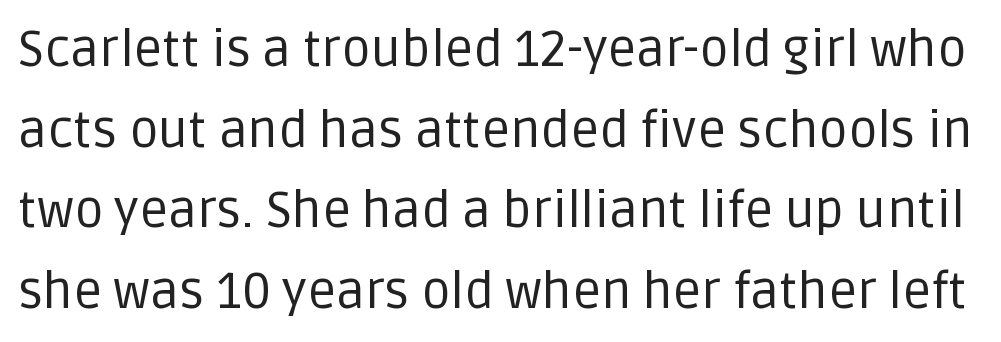
The image shows 51 px regular-weight sans-serif type, upright; set normal line spacing (1.58x), normal letter spacing, not underlined; low stroke contrast and a large x-height.
